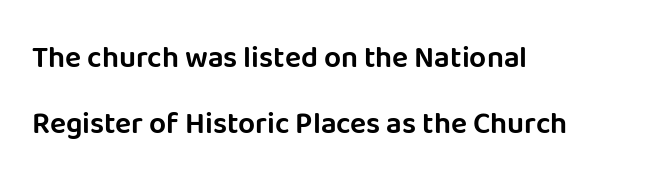
Q: Is the text italic (slanted)? A: No, it is upright.
Q: Is the typeface a serif or a sans-serif typeface? A: Sans-serif.
Q: Is the text underlined? A: No.
Q: How is the paragraph aligned? A: Left-aligned.
Q: Is the spacing between letters normal or unusually wide? A: Normal.
Q: Is the spacing between lines tight, normal or loose? A: Loose.
Q: Width (condensed, normal, or wide)? A: Normal.
Q: Stroke contrast? A: Low.
Q: x-height? A: Large.
Q: Monospaced? A: No.
